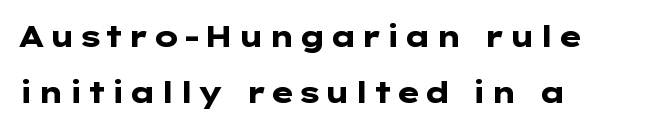
{"serif": "no", "italic": "no", "bold": "yes", "weight": "heavy", "width": "wide", "stroke_contrast": "low", "x_height": "medium", "underline": "no", "align": "left", "line_spacing": "loose", "line_spacing_ratio": 1.94, "glyph_px": 29}
